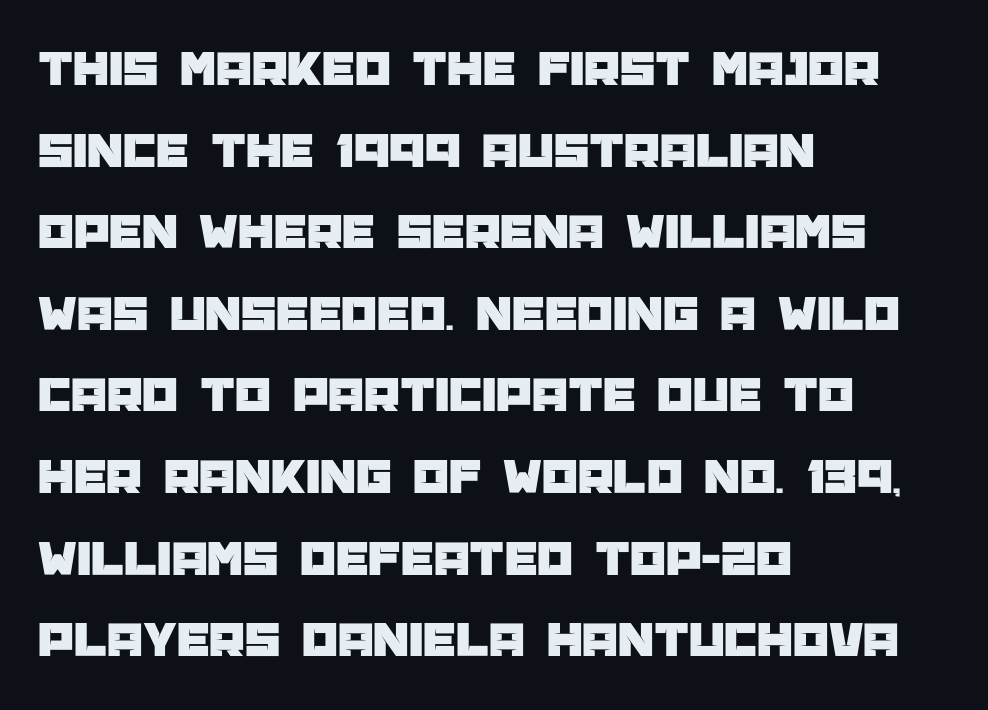
The image shows 51 px sans-serif type, upright; set left-aligned, normal line spacing (1.6x), normal letter spacing, not underlined; low stroke contrast and a large x-height.
